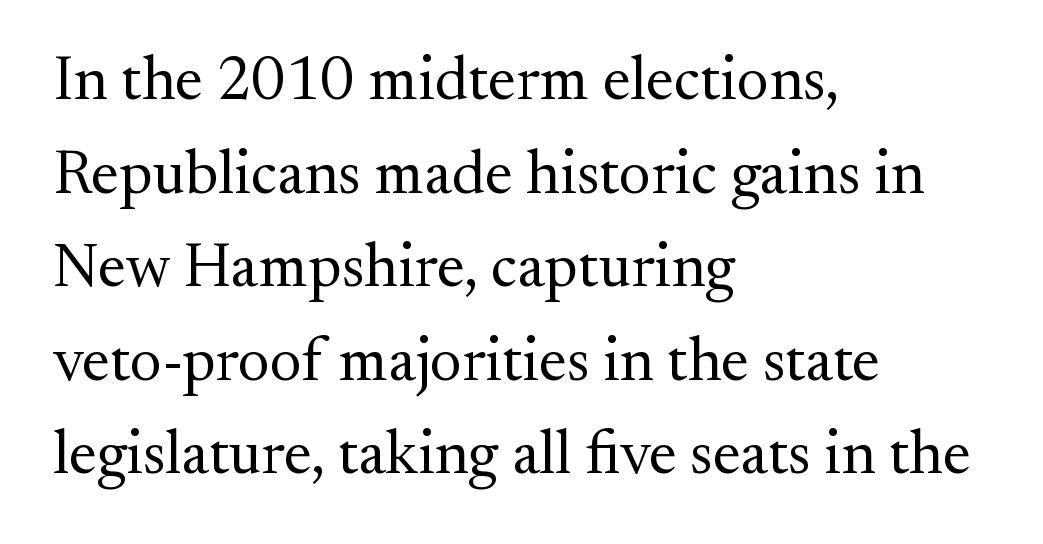
The image shows 62 px regular-weight serif type, upright; set left-aligned, normal line spacing (1.51x), normal letter spacing, not underlined; medium stroke contrast and a small x-height.
